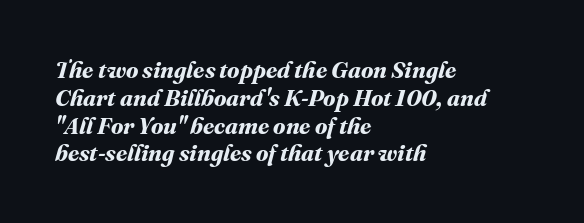
Just letters on the line, the space beneath them empty. Standard letterfit; no display-style spreading of the glyphs. Is the type bold? Yes — the strokes are clearly thick and heavy. The ragged edge is on the right, which tells us the setting is flush left.
